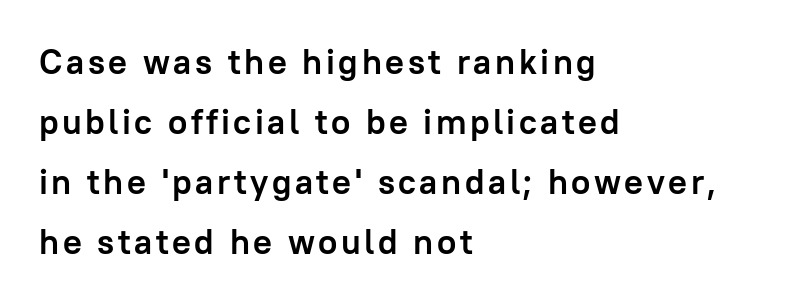
{"serif": "no", "italic": "no", "bold": "yes", "weight": "semibold", "width": "normal", "stroke_contrast": "low", "x_height": "medium", "monospaced": "no", "underline": "no", "align": "left", "line_spacing_ratio": 1.71, "glyph_px": 35}
